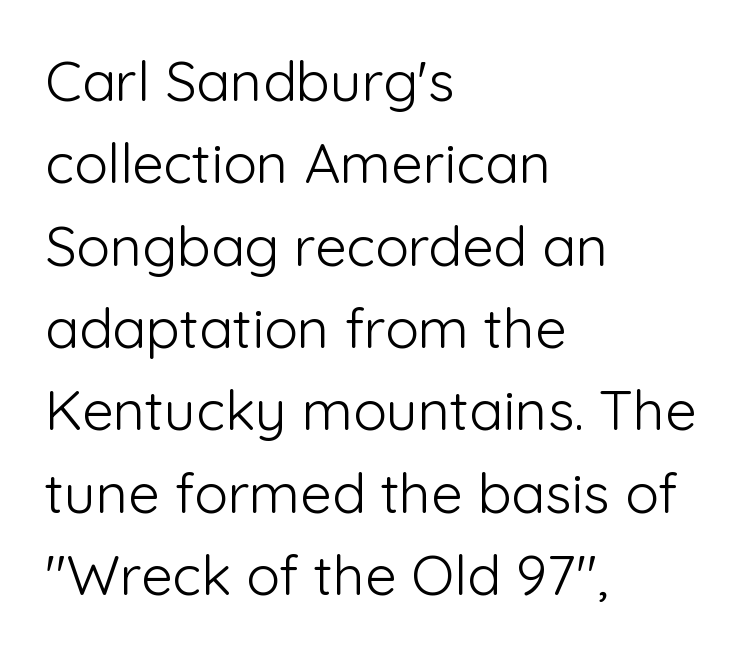
{"serif": "no", "italic": "no", "bold": "no", "weight": "light", "width": "normal", "stroke_contrast": "low", "x_height": "medium", "monospaced": "no", "underline": "no", "align": "left", "line_spacing": "normal", "line_spacing_ratio": 1.47, "letter_spacing": "normal", "letter_spacing_em": 0.0, "glyph_px": 56}
